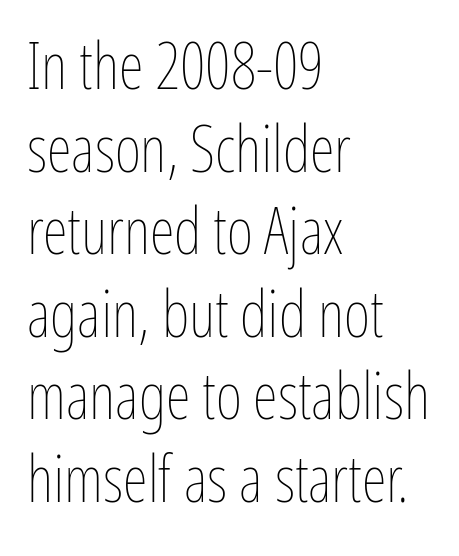
The image shows 64 px thin, condensed type, upright; set left-aligned, normal line spacing (1.29x), normal letter spacing, not underlined; low stroke contrast and a medium x-height.
